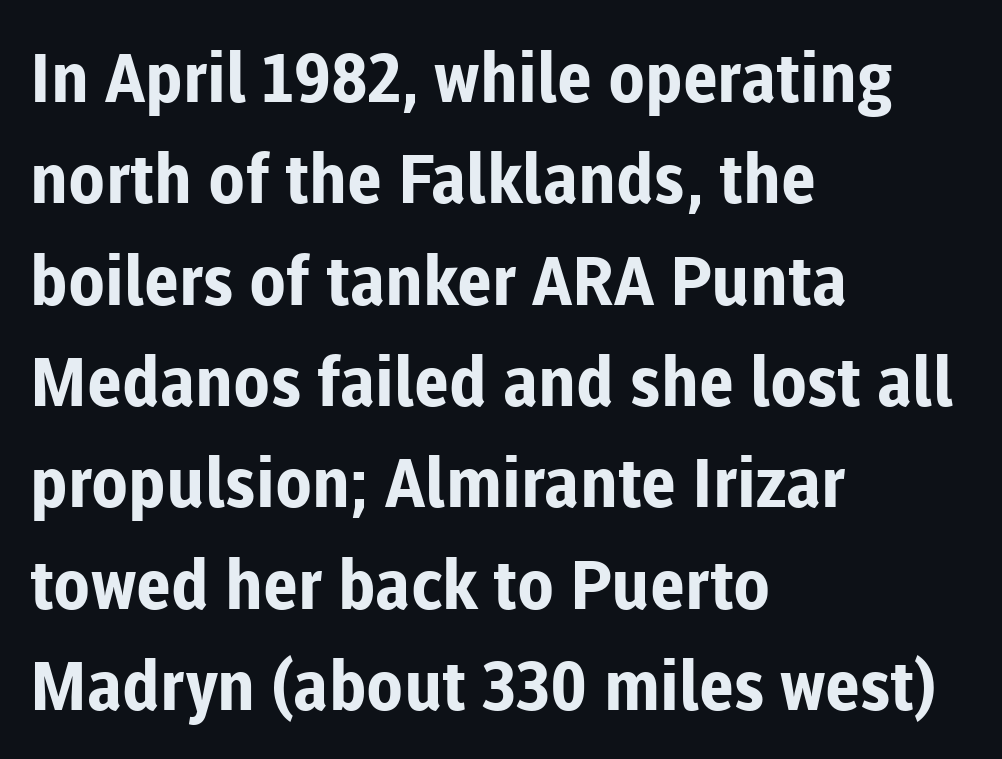
The rows are spaced the way most documents space them. Weight: bold. Letterform terminals end flat and unadorned throughout the passage. Letter spacing: default. The typesetter chose a ragged-right arrangement here.
